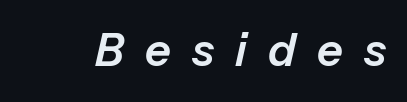
{"italic": "yes", "lean": "right", "slant_degrees": 13, "width": "normal", "stroke_contrast": "low", "x_height": "medium", "monospaced": "no", "underline": "no", "letter_spacing": "wide", "letter_spacing_em": 0.47, "glyph_px": 45}
